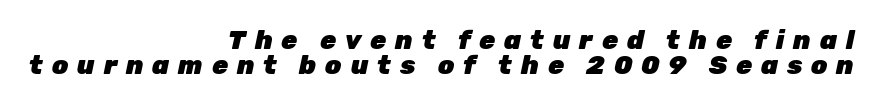
{"italic": "yes", "lean": "right", "slant_degrees": 12, "bold": "yes", "underline": "no", "align": "right", "line_spacing": "tight", "line_spacing_ratio": 0.97, "letter_spacing": "wide", "letter_spacing_em": 0.34, "glyph_px": 26}
